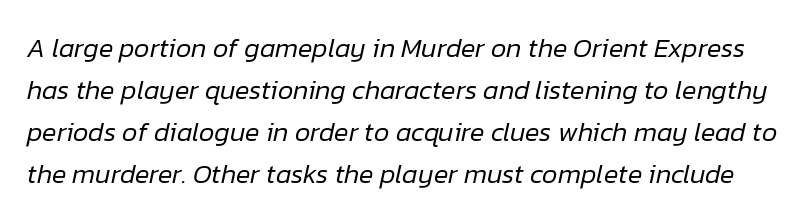
The image shows 27 px text type, italic (leaning right); set normal line spacing (1.56x), normal letter spacing, not underlined.
